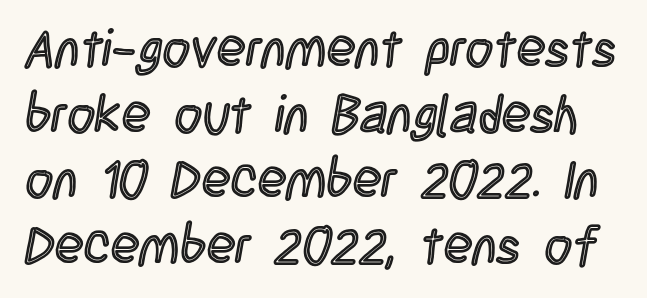
Q: Is the text italic (slanted)? A: Yes.
Q: Is the text underlined? A: No.
Q: Is the spacing between letters normal or unusually wide? A: Normal.
Q: Width (condensed, normal, or wide)? A: Condensed.
Q: x-height? A: Large.
Q: Monospaced? A: No.
